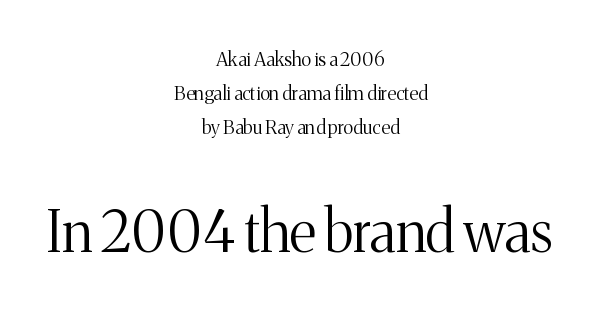
The image shows 57 px light serif type, upright; set centered, line spacing 1.8x, normal letter spacing, not underlined; the second (bottom) block is 3.0x larger; medium stroke contrast and a medium x-height.
